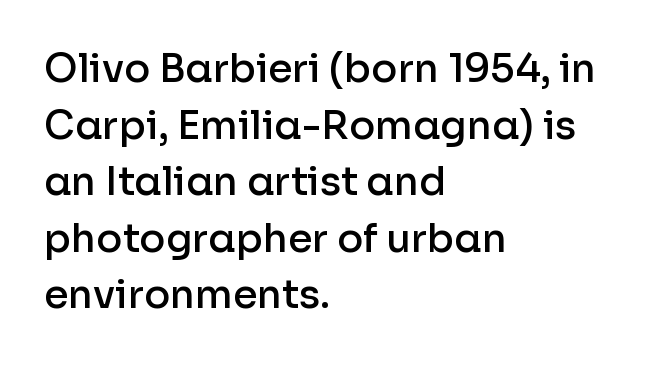
The image shows 39 px semibold sans-serif type, upright; set left-aligned, normal line spacing (1.45x), normal letter spacing, not underlined; low stroke contrast and a medium x-height.
